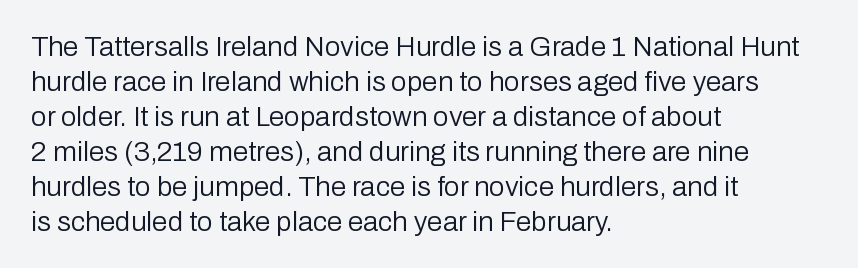
Q: Is the text bold? A: No.
Q: Is the text italic (slanted)? A: No, it is upright.
Q: Is the typeface a serif or a sans-serif typeface? A: Sans-serif.
Q: Is the text underlined? A: No.
Q: How is the paragraph aligned? A: Left-aligned.
Q: Is the spacing between letters normal or unusually wide? A: Normal.
Q: Is the spacing between lines tight, normal or loose? A: Normal.
Q: Width (condensed, normal, or wide)? A: Normal.
Q: Stroke contrast? A: Low.
Q: x-height? A: Medium.
Q: Monospaced? A: No.
